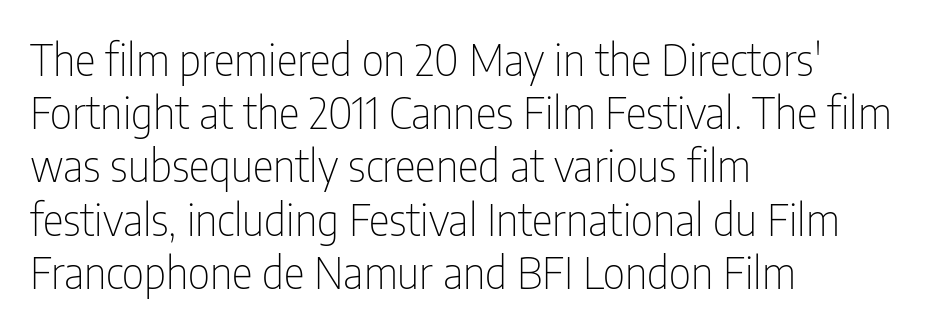
{"serif": "no", "italic": "no", "bold": "no", "weight": "thin", "width": "condensed", "stroke_contrast": "low", "x_height": "medium", "monospaced": "no", "underline": "no", "align": "left", "line_spacing_ratio": 1.21, "letter_spacing": "normal", "letter_spacing_em": 0.0, "glyph_px": 44}
